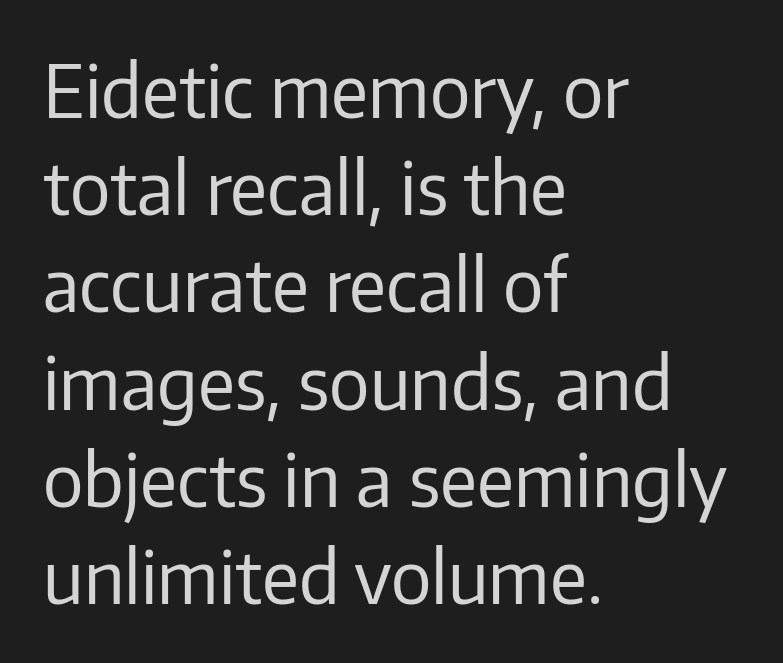
Q: Is the text bold? A: No.
Q: Is the text italic (slanted)? A: No, it is upright.
Q: Is the typeface a serif or a sans-serif typeface? A: Sans-serif.
Q: Is the text underlined? A: No.
Q: How is the paragraph aligned? A: Left-aligned.
Q: Is the spacing between letters normal or unusually wide? A: Normal.
Q: Is the spacing between lines tight, normal or loose? A: Normal.
Q: Width (condensed, normal, or wide)? A: Normal.
Q: Stroke contrast? A: Low.
Q: x-height? A: Medium.
Q: Monospaced? A: No.
